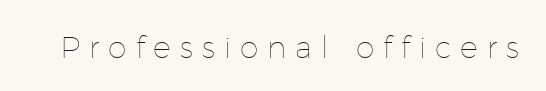
This rendering widens character spacing well past its baseline value. Each letter keeps its own natural width here, so spacing adapts to shape. If you drew a line through each stem, it would be perfectly vertical. The font sits on the lighter half of the weight spectrum, regular included. No word sits above an underline.
